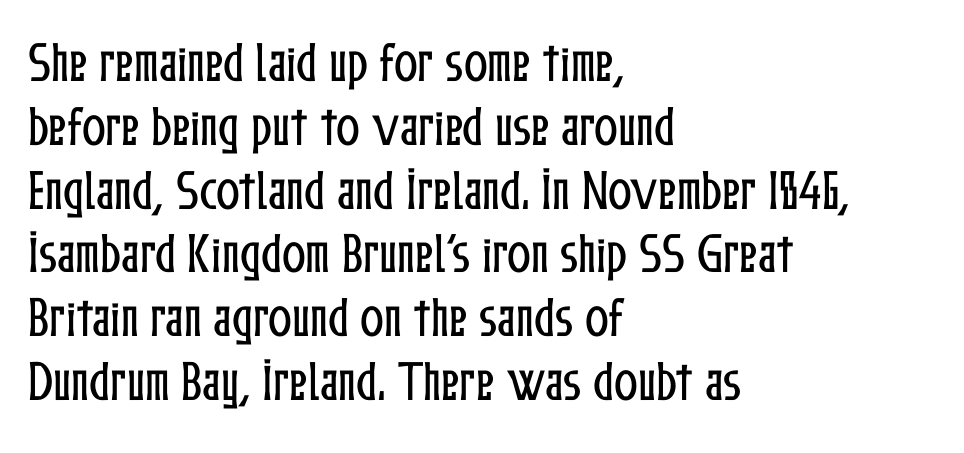
Rendered with straight, roman letterforms. Tracking here is standard; glyphs follow each other at the usual distance. The strip under each line holds only bare page. The line-height multiplier appears to be the usual default. The rag falls on the right side of this text block. Spacing verdict: proportional, widths tailored to each character.
